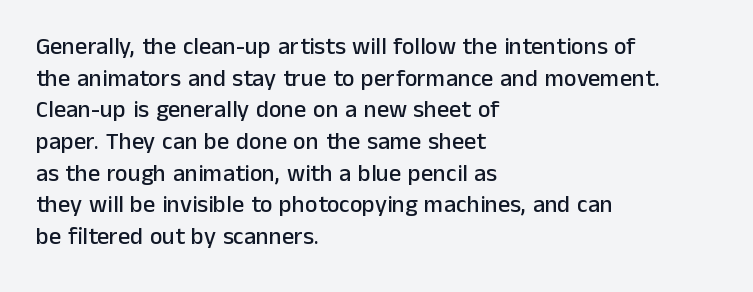
{"italic": "no", "underline": "no", "align": "left", "line_spacing": "normal", "line_spacing_ratio": 1.32, "letter_spacing": "normal", "letter_spacing_em": 0.0, "glyph_px": 24}
